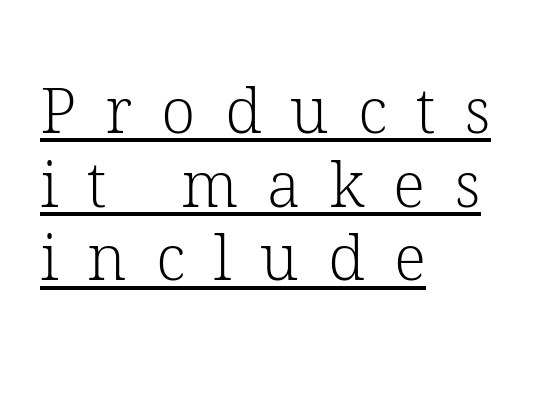
{"serif": "yes", "italic": "no", "bold": "no", "weight": "light", "width": "normal", "stroke_contrast": "low", "x_height": "medium", "monospaced": "no", "underline": "yes", "align": "left", "line_spacing_ratio": 1.17, "letter_spacing": "wide", "letter_spacing_em": 0.46, "glyph_px": 63}
